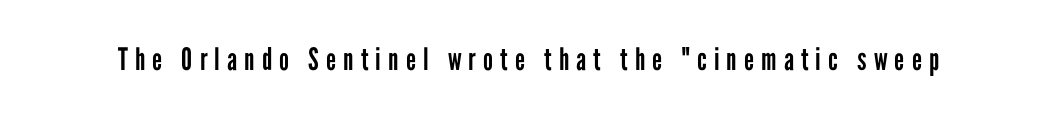
The image shows 31 px regular-weight, condensed sans-serif type, upright; set unusually wide letter spacing (+0.23 em), not underlined; low stroke contrast and a medium x-height.
